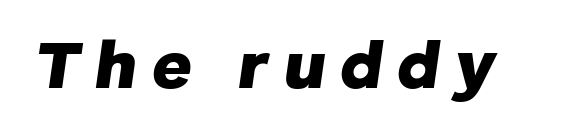
{"italic": "yes", "lean": "right", "slant_degrees": 8, "bold": "yes", "weight": "heavy", "width": "normal", "stroke_contrast": "low", "x_height": "medium", "monospaced": "no", "underline": "no", "letter_spacing": "wide", "letter_spacing_em": 0.21, "glyph_px": 69}
